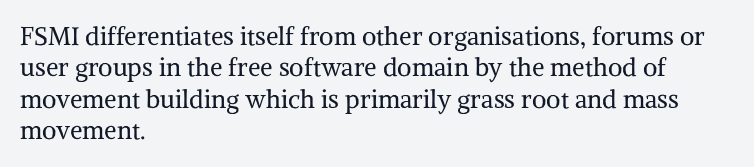
{"italic": "no", "bold": "no", "underline": "no", "align": "left", "line_spacing": "normal", "line_spacing_ratio": 1.26, "letter_spacing": "normal", "letter_spacing_em": 0.0, "glyph_px": 25}
